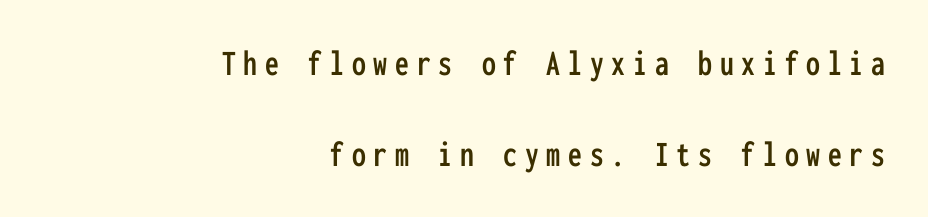
Q: Is the text italic (slanted)? A: No, it is upright.
Q: Is the typeface a serif or a sans-serif typeface? A: Sans-serif.
Q: Is the text underlined? A: No.
Q: How is the paragraph aligned? A: Right-aligned.
Q: Is the spacing between letters normal or unusually wide? A: Unusually wide.
Q: Is the spacing between lines tight, normal or loose? A: Loose.
Q: Width (condensed, normal, or wide)? A: Condensed.
Q: Stroke contrast? A: Low.
Q: x-height? A: Medium.
Q: Monospaced? A: Yes.
